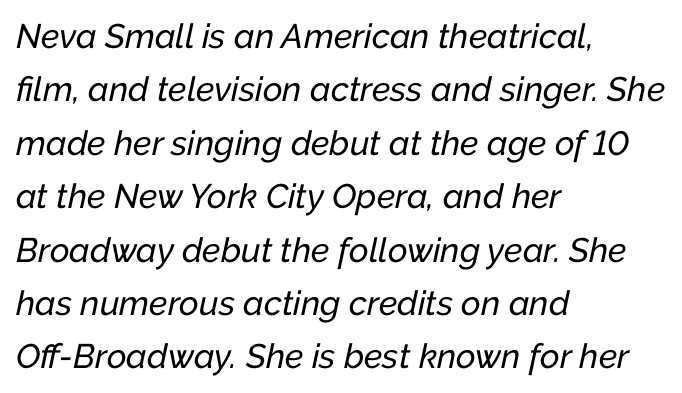
Q: Is the text italic (slanted)? A: Yes, it leans right by about 12 degrees.
Q: Is the text underlined? A: No.
Q: How is the paragraph aligned? A: Left-aligned.
Q: Is the spacing between letters normal or unusually wide? A: Normal.
Q: Is the spacing between lines tight, normal or loose? A: Normal.
Q: Width (condensed, normal, or wide)? A: Normal.
Q: Stroke contrast? A: Low.
Q: x-height? A: Medium.
Q: Monospaced? A: No.
